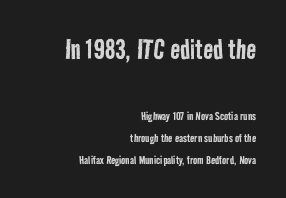
The image shows 33 px regular-weight, condensed sans-serif type; set right-aligned, normal line spacing (1.56x), normal letter spacing, not underlined; the first (top) block is 2.36x larger; low stroke contrast and a medium x-height.
